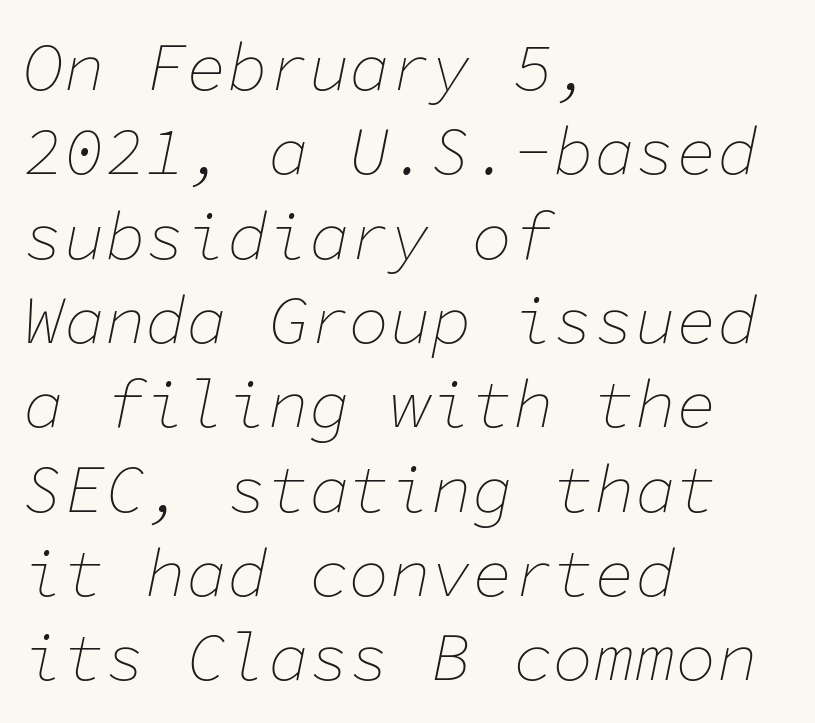
Inter-character spacing is left at the font's built-in metrics. Caption: multi-line text, flush left, ragged right. This rendering features lettering with no underline. The rendering uses typewriter-style spacing with identical character cells.
